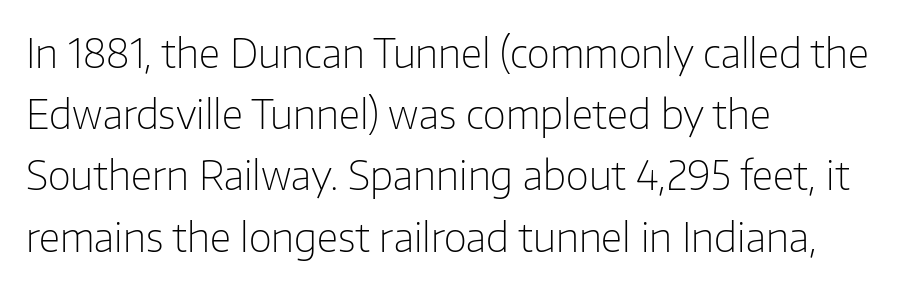
{"serif": "no", "italic": "no", "bold": "no", "weight": "light", "width": "normal", "stroke_contrast": "low", "x_height": "medium", "monospaced": "no", "underline": "no", "align": "left", "line_spacing": "normal", "line_spacing_ratio": 1.53, "letter_spacing": "normal", "letter_spacing_em": 0.0, "glyph_px": 40}
